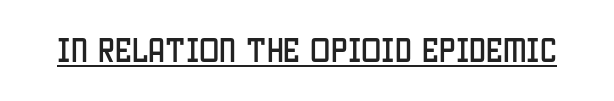
{"italic": "no", "underline": "yes", "letter_spacing": "normal", "letter_spacing_em": 0.0, "glyph_px": 27}
